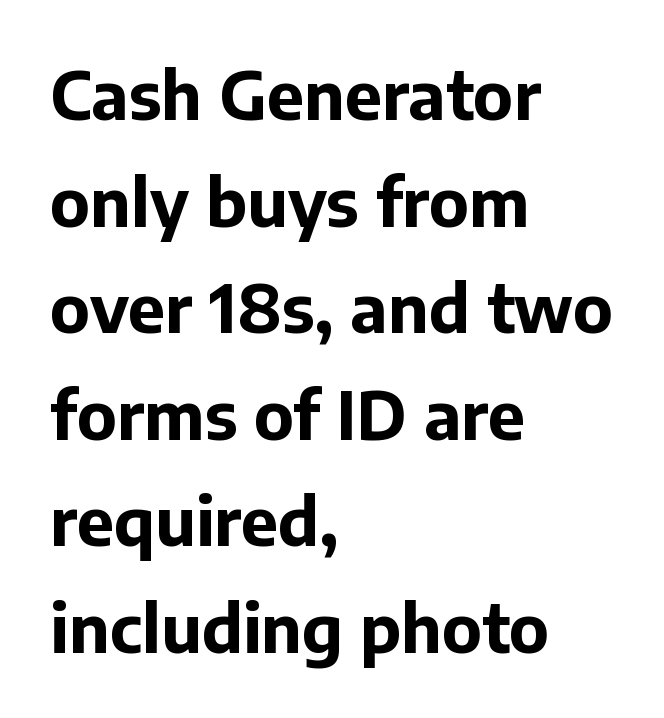
{"serif": "no", "italic": "no", "bold": "yes", "weight": "bold", "width": "normal", "stroke_contrast": "low", "x_height": "medium", "monospaced": "no", "underline": "no", "align": "left", "line_spacing": "normal", "line_spacing_ratio": 1.59, "letter_spacing": "normal", "letter_spacing_em": 0.0, "glyph_px": 67}
